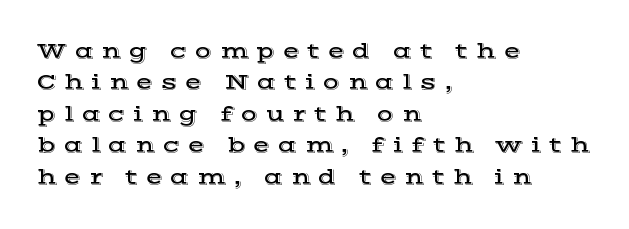
The image shows 22 px text type, upright; set left-aligned, normal line spacing (1.43x), unusually wide letter spacing (+0.35 em), not underlined.
